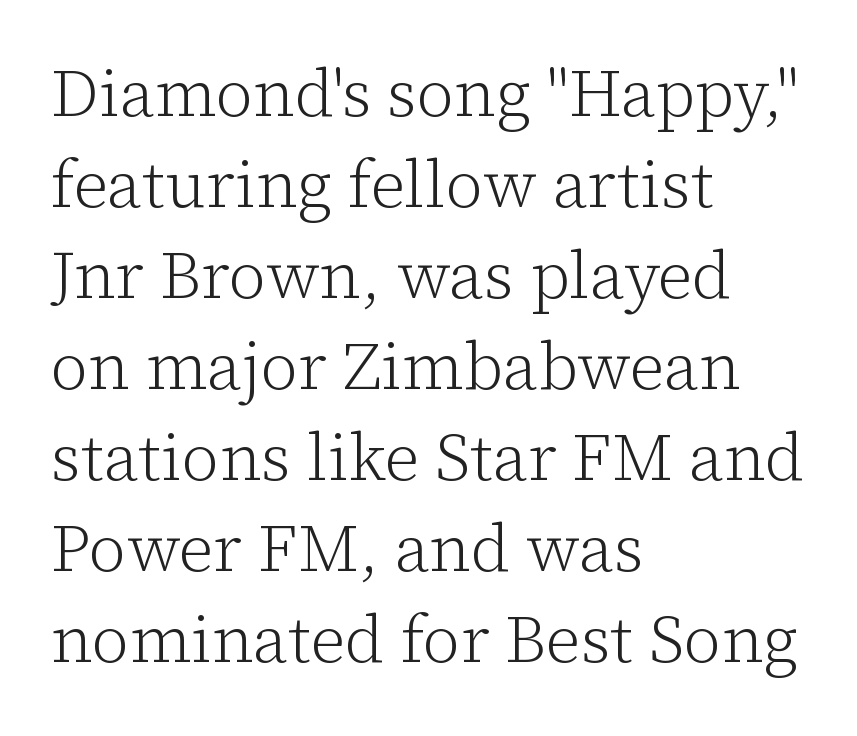
The image shows 66 px light serif type, upright; set left-aligned, normal line spacing (1.38x), normal letter spacing, not underlined; low stroke contrast and a medium x-height.
